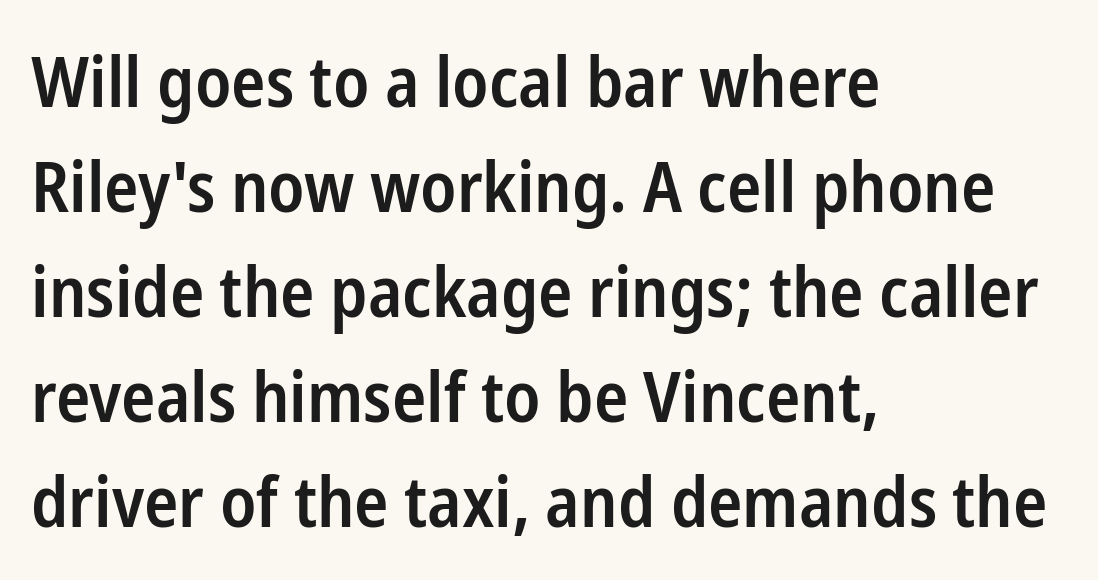
The glyphs in this specimen are sans serif. Nothing unusual about the tracking: characters are spaced as the font intends. The type sits square on the baseline with zero lean. Its strokes are somewhat broadened, the hallmark of semibold type.
